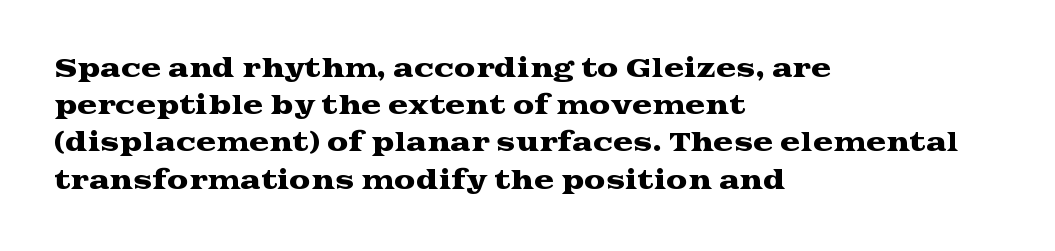
The image shows 24 px text type, upright; set left-aligned, normal line spacing (1.55x), normal letter spacing, not underlined.
